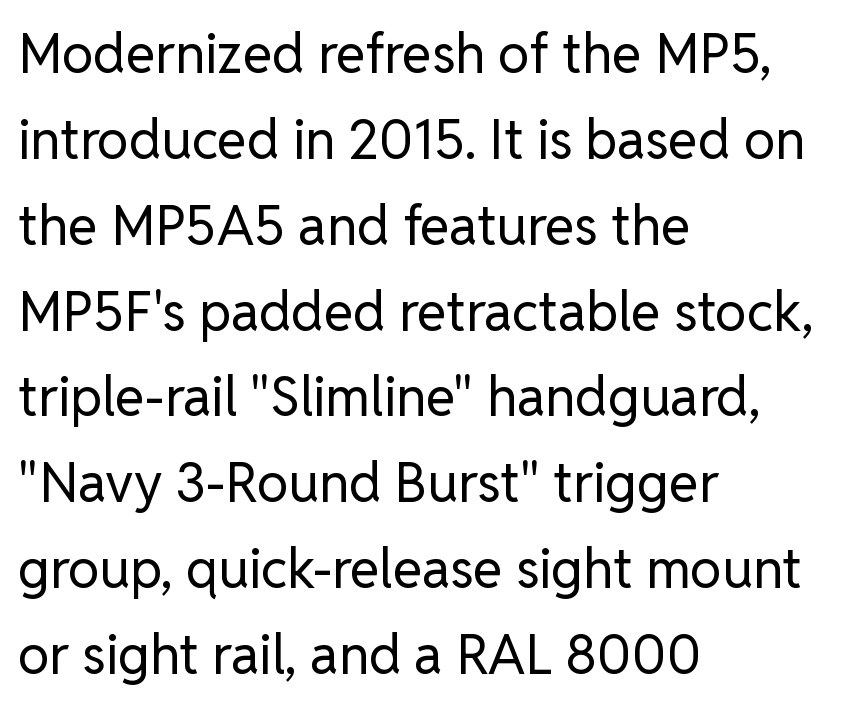
The image shows 54 px regular-weight sans-serif type, upright; set left-aligned, normal line spacing (1.59x), normal letter spacing, not underlined; low stroke contrast and a medium x-height.
